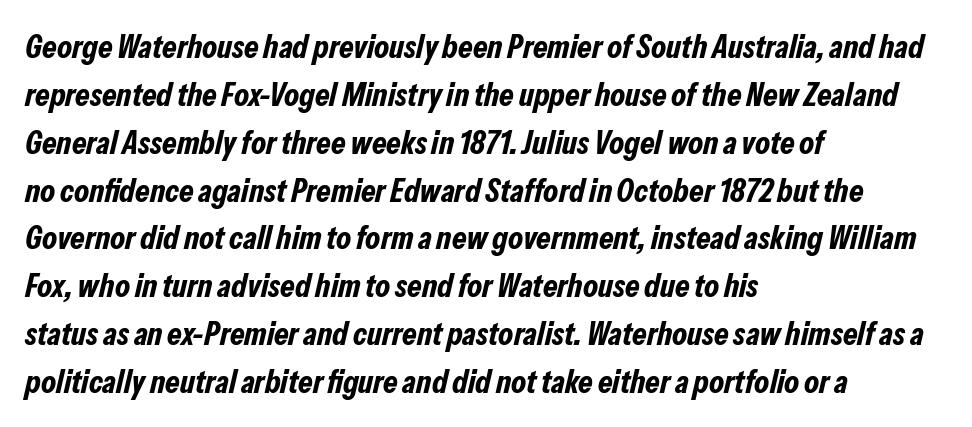
Q: Is the text bold? A: Yes.
Q: Is the text italic (slanted)? A: Yes, it leans right by about 13 degrees.
Q: Is the text underlined? A: No.
Q: How is the paragraph aligned? A: Left-aligned.
Q: Is the spacing between letters normal or unusually wide? A: Normal.
Q: Is the spacing between lines tight, normal or loose? A: Normal.
Q: Width (condensed, normal, or wide)? A: Condensed.
Q: Stroke contrast? A: Low.
Q: x-height? A: Medium.
Q: Monospaced? A: No.
